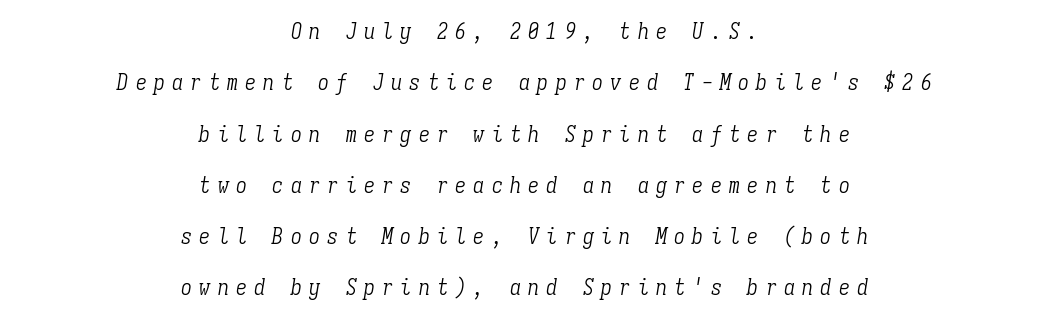
{"italic": "yes", "lean": "right", "slant_degrees": 9, "bold": "no", "underline": "no", "align": "center", "line_spacing": "loose", "line_spacing_ratio": 2.33, "letter_spacing": "wide", "letter_spacing_em": 0.33, "glyph_px": 22}
